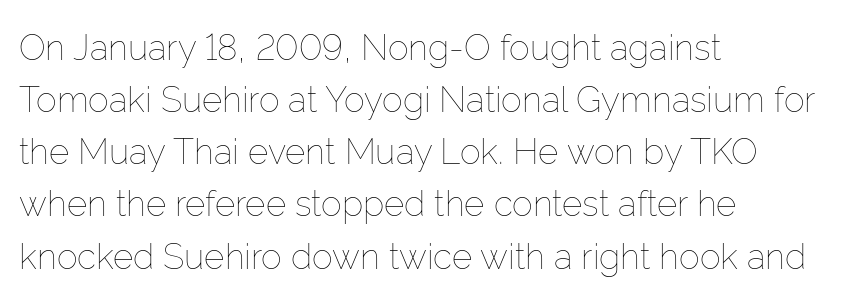
Stems here are at most as thick as an everyday book face. Quick note: not italic, upright. Think of a printed novel: that variable character pitch is what you see here. Default kerning and tracking; the words read as compact shapes. One-word summary of the alignment: left.
